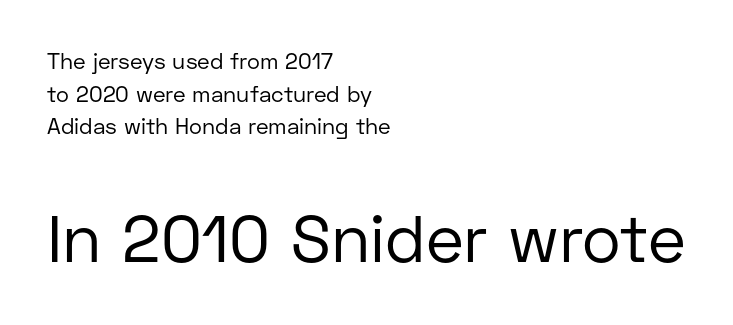
Q: Is the text bold? A: No.
Q: Is the text italic (slanted)? A: No, it is upright.
Q: Is the typeface a serif or a sans-serif typeface? A: Sans-serif.
Q: Is the text underlined? A: No.
Q: How is the paragraph aligned? A: Left-aligned.
Q: Is the spacing between letters normal or unusually wide? A: Normal.
Q: Is the spacing between lines tight, normal or loose? A: Normal.
Q: Which block of text is set in a larger size, the first (top) or the second (bottom)? A: The second (bottom) one.
Q: Width (condensed, normal, or wide)? A: Normal.
Q: Stroke contrast? A: Low.
Q: x-height? A: Medium.
Q: Monospaced? A: No.
